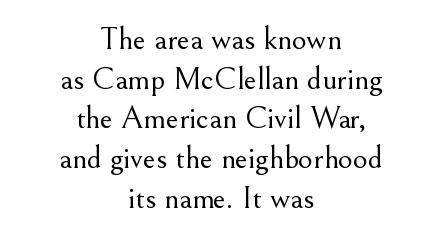
The image shows 32 px light serif type, upright; set centered, line spacing 1.24x, normal letter spacing, not underlined; medium stroke contrast and a small x-height.
